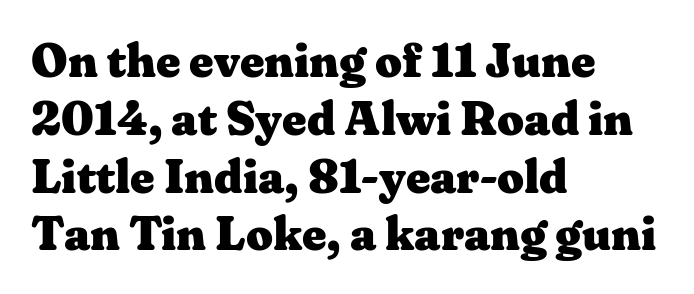
{"serif": "yes", "italic": "no", "bold": "yes", "weight": "heavy", "width": "wide", "stroke_contrast": "medium", "x_height": "medium", "monospaced": "no", "underline": "no", "align": "left", "line_spacing_ratio": 1.23, "letter_spacing": "normal", "letter_spacing_em": 0.0, "glyph_px": 47}
